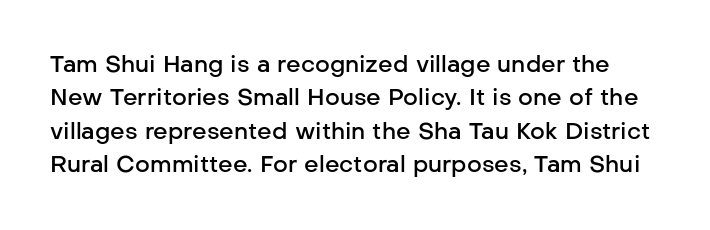
Q: Is the text bold? A: Semi-bold.
Q: Is the text italic (slanted)? A: No, it is upright.
Q: Is the text underlined? A: No.
Q: Is the spacing between letters normal or unusually wide? A: Normal.
Q: Is the spacing between lines tight, normal or loose? A: Normal.
